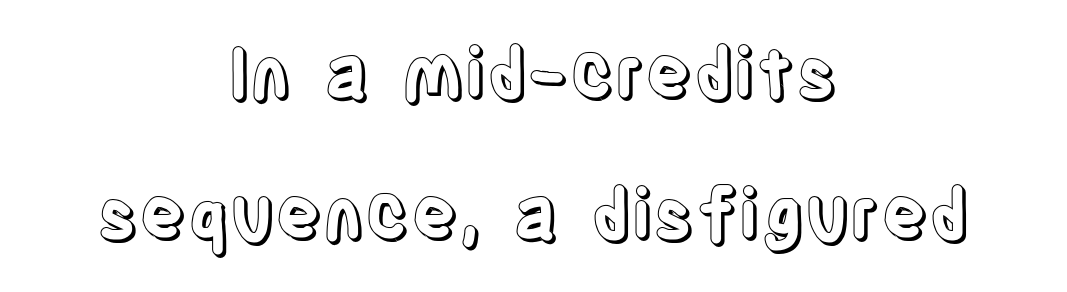
Glance below the letters and you will spot only blank space. Honestly, the rows look like they've been pulled way apart. Layout note: lines centered. Honestly, the letter spacing is just normal — you wouldn't notice it.
